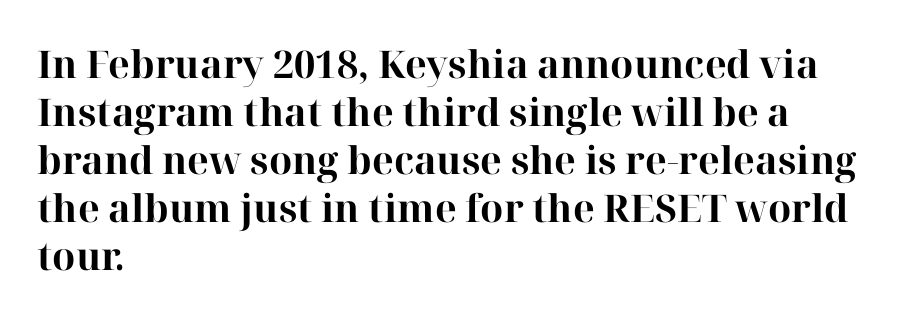
Every character sits straight up, as roman type does. A typesetter would call this zero additional tracking. The rows are spaced the way most documents space them. Here the designer chose a conventional face with non-uniform glyph widths. Check under the words: just untouched page. In CSS terms this would be text-align: left.
